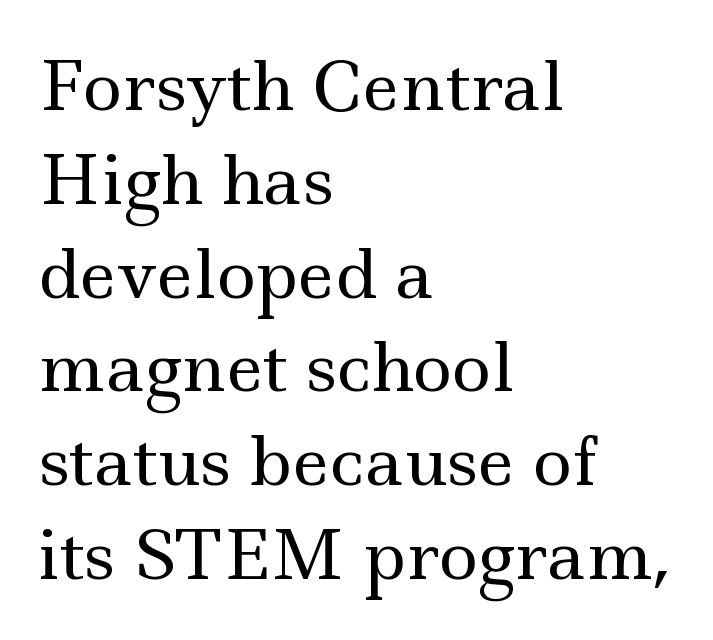
Q: Is the text bold? A: No.
Q: Is the text italic (slanted)? A: No, it is upright.
Q: Is the typeface a serif or a sans-serif typeface? A: Serif.
Q: Is the text underlined? A: No.
Q: How is the paragraph aligned? A: Left-aligned.
Q: Is the spacing between letters normal or unusually wide? A: Normal.
Q: Is the spacing between lines tight, normal or loose? A: Normal.
Q: Width (condensed, normal, or wide)? A: Wide.
Q: x-height? A: Small.
Q: Monospaced? A: No.
